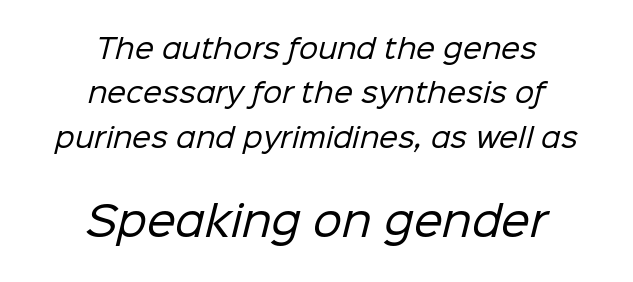
{"serif": "no", "bold": "no", "weight": "regular", "width": "normal", "stroke_contrast": "low", "x_height": "medium", "monospaced": "no", "underline": "no", "align": "center", "line_spacing": "normal", "line_spacing_ratio": 1.64, "letter_spacing": "normal", "letter_spacing_em": 0.0, "larger_block": "second", "size_ratio": 1.52, "glyph_px": 41}
